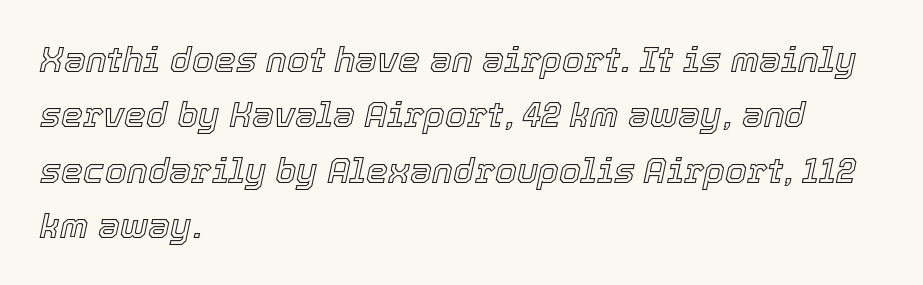
Q: Is the text italic (slanted)? A: Yes, it leans right by about 12 degrees.
Q: Is the text underlined? A: No.
Q: How is the paragraph aligned? A: Left-aligned.
Q: Is the spacing between letters normal or unusually wide? A: Normal.
Q: Is the spacing between lines tight, normal or loose? A: Normal.
Q: Width (condensed, normal, or wide)? A: Normal.
Q: x-height? A: Medium.
Q: Monospaced? A: No.
